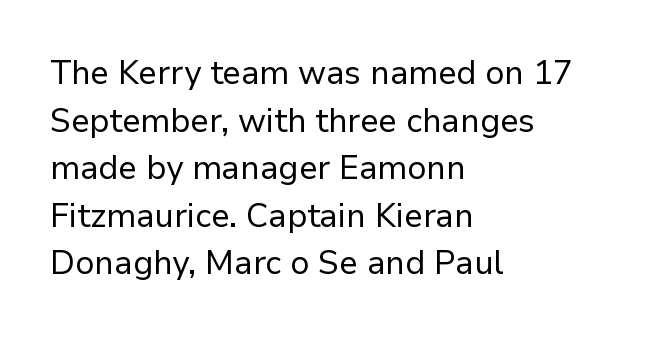
The image shows 33 px regular-weight sans-serif type, upright; set left-aligned, normal line spacing (1.44x), normal letter spacing, not underlined; low stroke contrast and a medium x-height.
